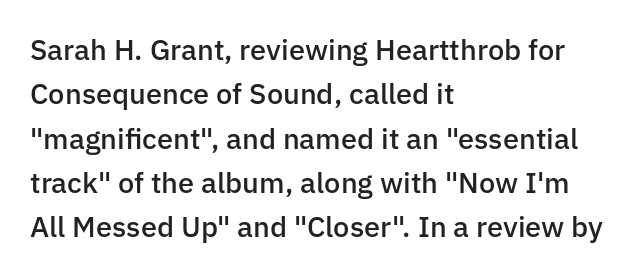
Every stem runs plumb, perpendicular to the baseline. The line-height multiplier appears to be the usual default. A typesetter would call this proportional, since set widths differ per character. Which margin do the lines hug? The left one — the right edge is uneven. The sample has been set in demibold, a notch under bold.
